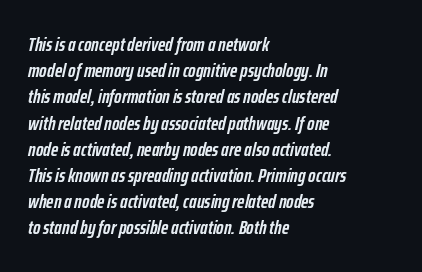
{"italic": "yes", "lean": "right", "slant_degrees": 12, "bold": "yes", "underline": "no", "align": "left", "line_spacing": "normal", "line_spacing_ratio": 1.31, "letter_spacing": "normal", "letter_spacing_em": 0.0, "glyph_px": 20}
